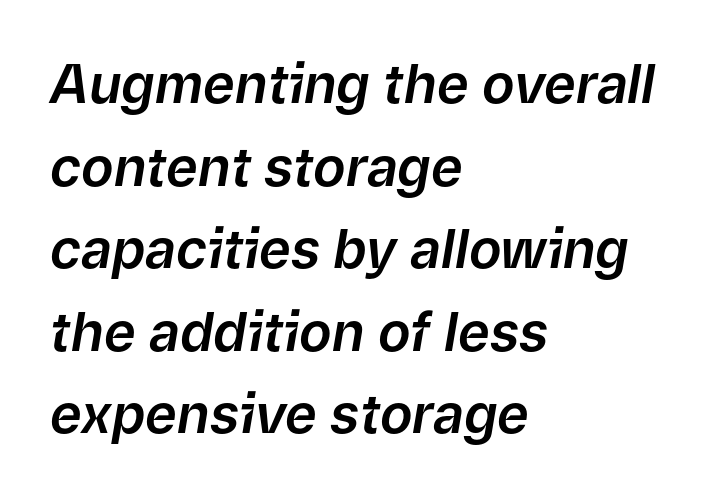
The face used here is proportionally spaced, like ordinary book or web type. This rendering features lettering with no underline. What stands out about the letter spacing? Nothing — it is the standard amount. Regarding leading, the lines here are spaced in the standard way. The rendering applies a slant to the glyphs.
